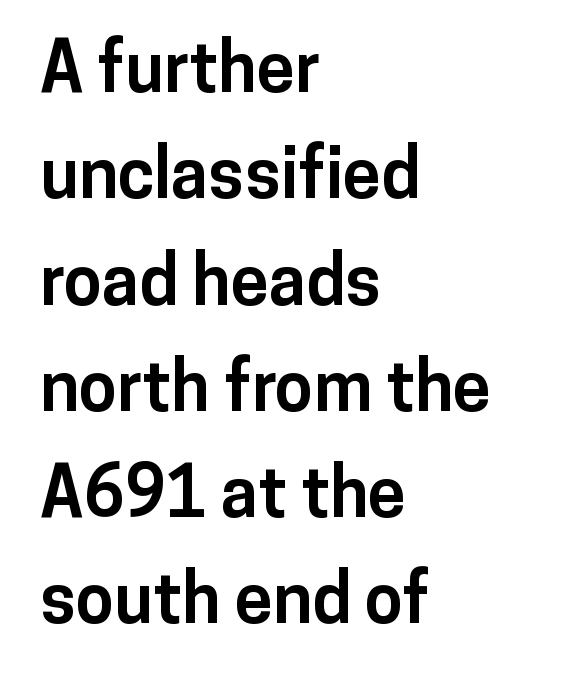
{"serif": "no", "italic": "no", "bold": "yes", "weight": "bold", "width": "normal", "stroke_contrast": "low", "x_height": "medium", "monospaced": "no", "underline": "no", "align": "left", "line_spacing": "normal", "line_spacing_ratio": 1.54, "letter_spacing": "normal", "letter_spacing_em": 0.0, "glyph_px": 69}
